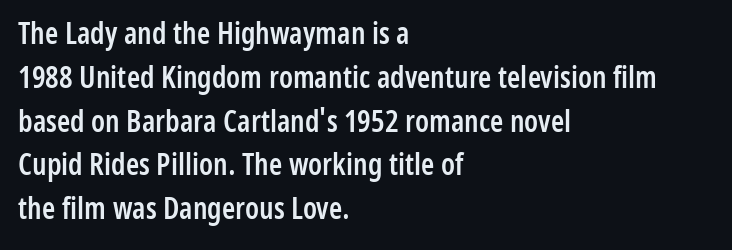
Glyph-to-glyph distance matches everyday printed text. Only glyphs here, with clear space below each row. The rag falls on the right side of this text block. You could not count columns in this text — the font is proportionally spaced.
